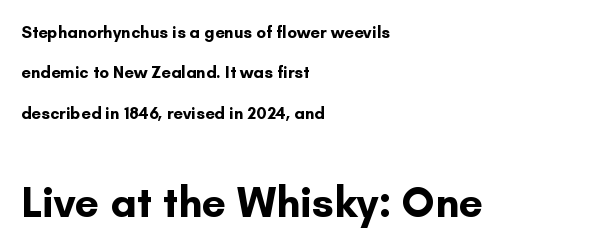
Q: Is the text bold? A: Yes.
Q: Is the text italic (slanted)? A: No, it is upright.
Q: Is the typeface a serif or a sans-serif typeface? A: Sans-serif.
Q: Is the text underlined? A: No.
Q: How is the paragraph aligned? A: Left-aligned.
Q: Is the spacing between letters normal or unusually wide? A: Normal.
Q: Is the spacing between lines tight, normal or loose? A: Loose.
Q: Which block of text is set in a larger size, the first (top) or the second (bottom)? A: The second (bottom) one.
Q: Width (condensed, normal, or wide)? A: Normal.
Q: Stroke contrast? A: Low.
Q: x-height? A: Small.
Q: Monospaced? A: No.
